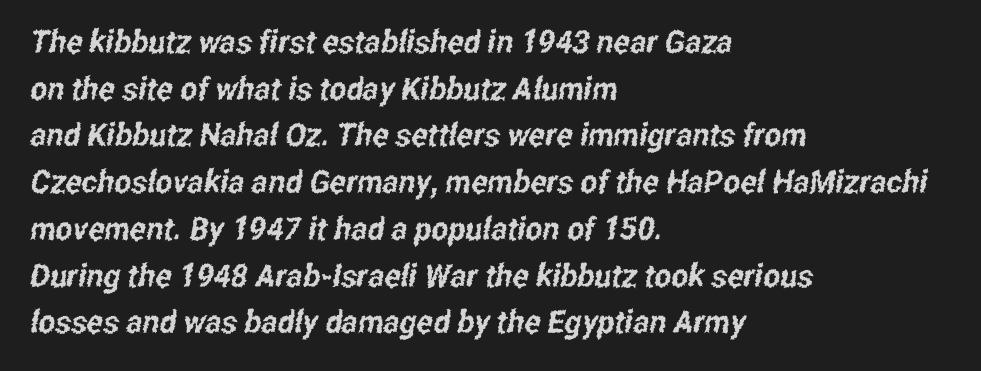
The image shows 32 px condensed sans-serif type; set left-aligned, normal line spacing (1.46x), normal letter spacing, not underlined; low stroke contrast and a medium x-height.
